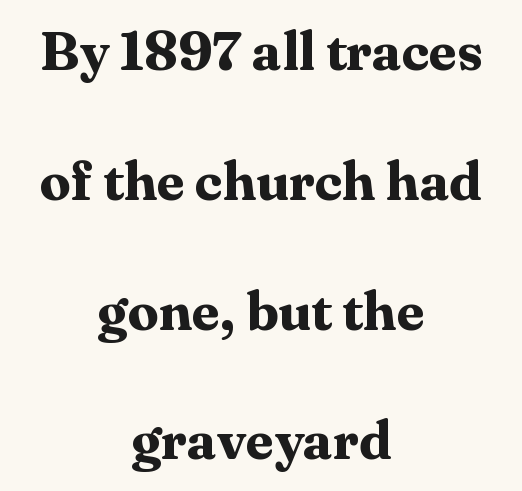
{"serif": "yes", "italic": "no", "bold": "yes", "weight": "bold", "width": "normal", "stroke_contrast": "medium", "x_height": "medium", "monospaced": "no", "underline": "no", "align": "center", "line_spacing": "loose", "line_spacing_ratio": 2.36, "letter_spacing": "normal", "letter_spacing_em": 0.0, "glyph_px": 55}
